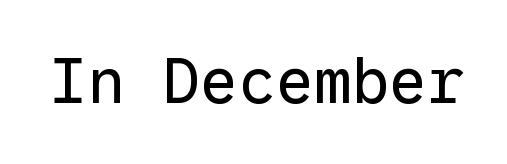
{"serif": "no", "italic": "no", "bold": "no", "weight": "regular", "width": "normal", "stroke_contrast": "low", "x_height": "medium", "monospaced": "yes", "underline": "no", "letter_spacing": "normal", "letter_spacing_em": 0.0, "glyph_px": 63}
